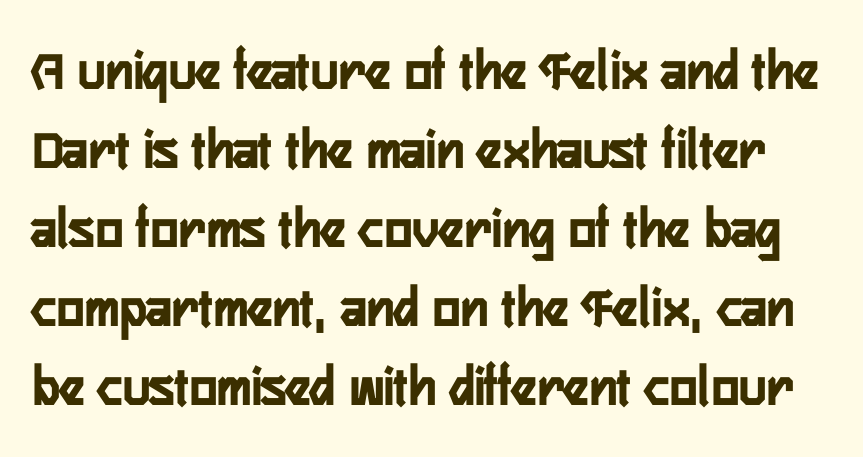
The image shows 58 px condensed sans-serif type, upright; set normal line spacing (1.36x), normal letter spacing, not underlined; low stroke contrast and a medium x-height.
